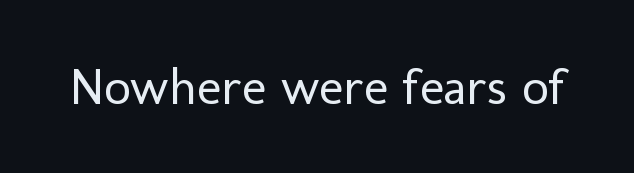
Ascenders rise straight up at ninety degrees. Check the space under the baseline: it is left empty. What stands out about the letter spacing? Nothing — it is the standard amount. The designer went with a sans here, leaving each stem footless.
